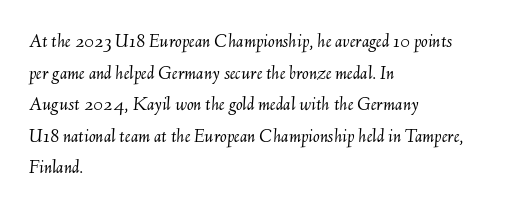
Q: Is the text bold? A: No.
Q: Is the text italic (slanted)? A: Yes, it leans right by about 6 degrees.
Q: Is the text underlined? A: No.
Q: How is the paragraph aligned? A: Left-aligned.
Q: Is the spacing between letters normal or unusually wide? A: Normal.
Q: Is the spacing between lines tight, normal or loose? A: Normal.
